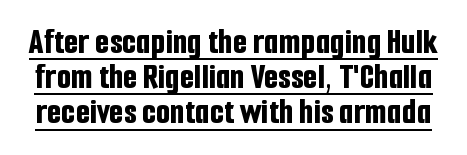
Pretty heavy lettering here — definitely bold. The vertical gap from one line to the next is small. This is underlined copy, the kind a proofreader might mark for attention. Glyph-to-glyph distance matches everyday printed text.
